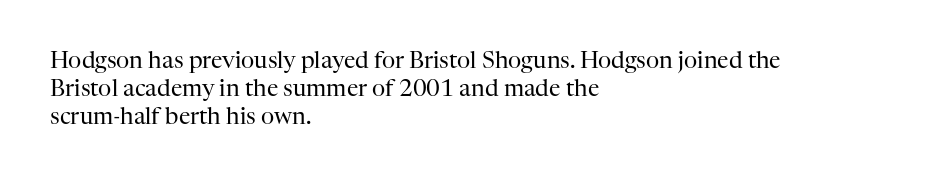
Italic: no, the glyphs are upright roman. Typeset ragged right — the left edge is the straight one. The gaps between neighbouring characters are ordinary and unremarkable. No letter is thick-stroked: the sample isn't bold. Lines of text with bare space underneath.
